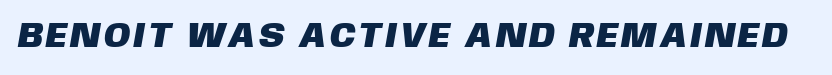
The image shows 35 px sans-serif type; set not underlined; low stroke contrast and a large x-height.
